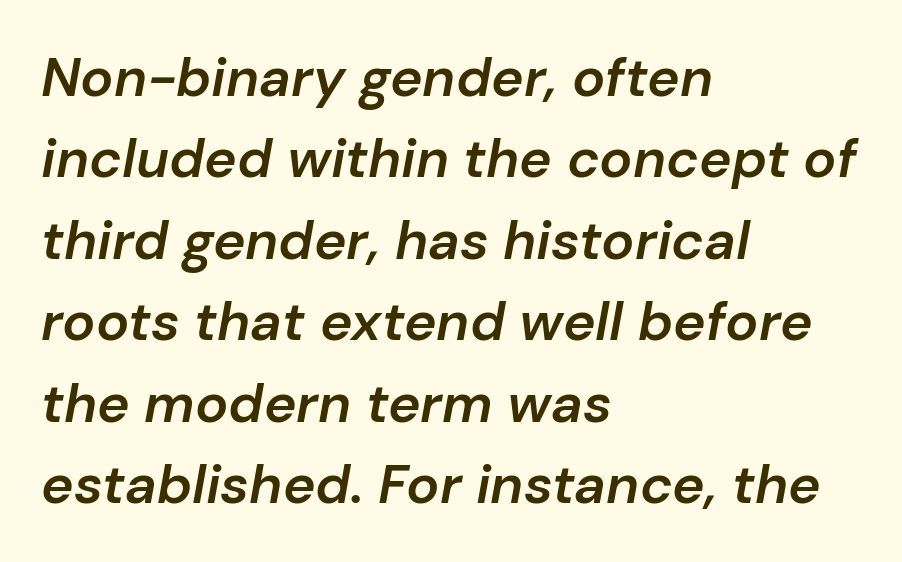
{"italic": "yes", "lean": "right", "slant_degrees": 10, "bold": "semi", "weight": "semibold", "width": "normal", "stroke_contrast": "low", "x_height": "medium", "monospaced": "no", "underline": "no", "align": "left", "line_spacing": "normal", "line_spacing_ratio": 1.48, "letter_spacing": "normal", "letter_spacing_em": 0.0, "glyph_px": 55}
